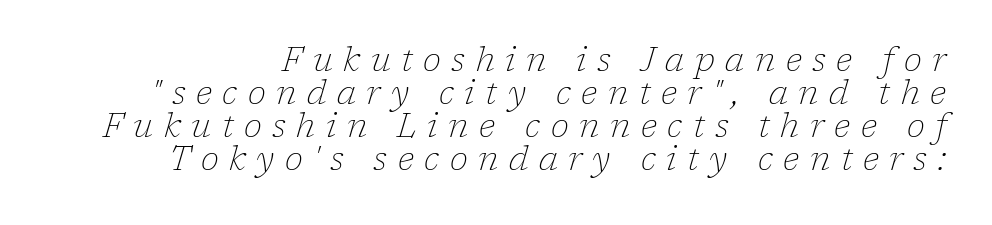
Glyph-to-glyph distance is far greater than everyday printed text. Little horizontal feet cap the strokes, marking this as serif type. Quick note: interline space is minimal. The typesetting does not lean heavy: it is not bold. Lines of text with bare space underneath.
